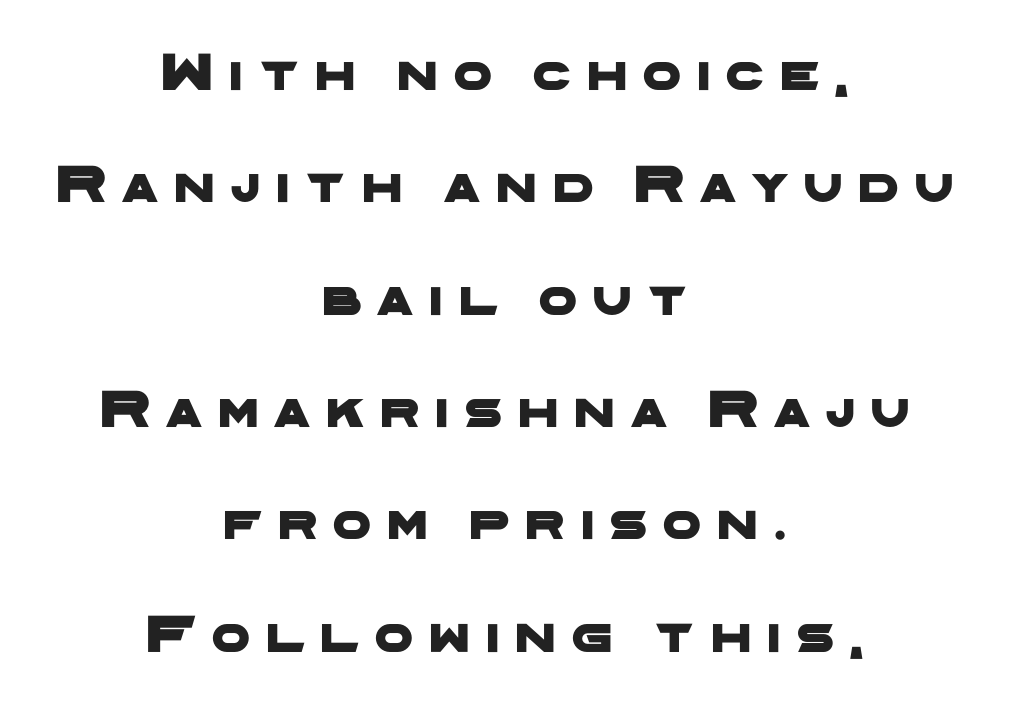
Q: Is the typeface a serif or a sans-serif typeface? A: Sans-serif.
Q: Is the text underlined? A: No.
Q: How is the paragraph aligned? A: Centered.
Q: Is the spacing between letters normal or unusually wide? A: Unusually wide.
Q: Is the spacing between lines tight, normal or loose? A: Loose.
Q: Width (condensed, normal, or wide)? A: Wide.
Q: Stroke contrast? A: Low.
Q: x-height? A: Medium.
Q: Monospaced? A: No.
